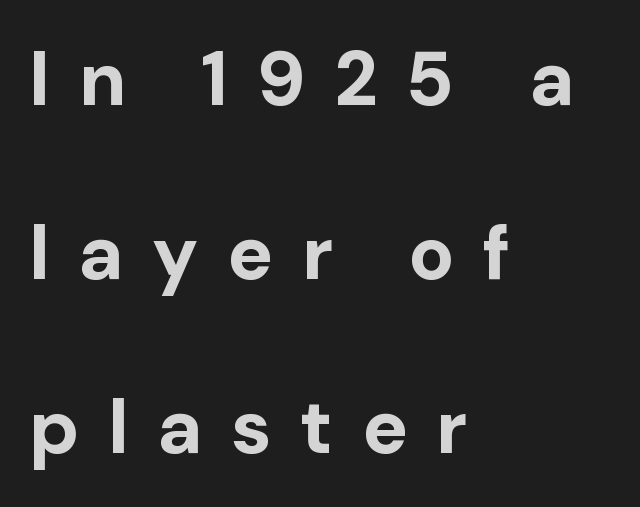
Leftover space on each line is placed entirely after the last word. Stroke thickness is high; the sample reads as a true bold. These lines are rendered in a variable-pitch font. When letters stand straight like this, we call the style roman or upright. The type is letterspaced generously, with wide tracking.
